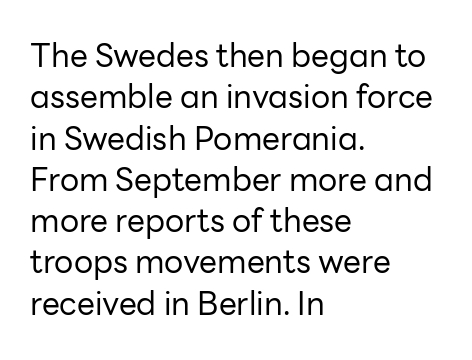
The image shows 32 px regular-weight sans-serif type, upright; set left-aligned, normal line spacing (1.29x), normal letter spacing, not underlined; low stroke contrast and a medium x-height.
